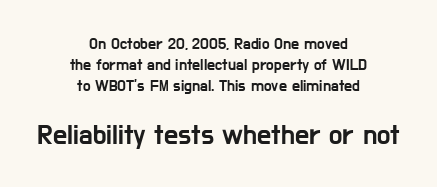
{"serif": "no", "italic": "no", "width": "condensed", "stroke_contrast": "low", "x_height": "medium", "monospaced": "no", "underline": "no", "align": "center", "line_spacing": "normal", "line_spacing_ratio": 1.31, "letter_spacing": "normal", "letter_spacing_em": 0.0, "larger_block": "second", "size_ratio": 1.75, "glyph_px": 28}
